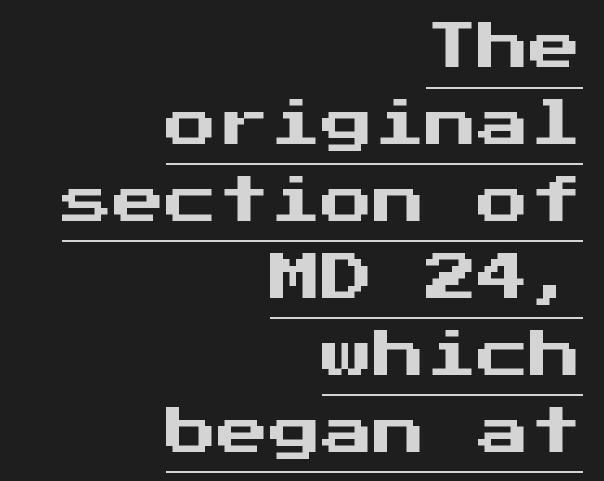
A typesetter would mark this as roman, not italic. These lines sit exactly where default settings would place them. The letterforms sit shoulder to shoulder at normal distance. The passage shown is underscored from start to finish. Is the block centered? No — it sits flush against the right margin.
